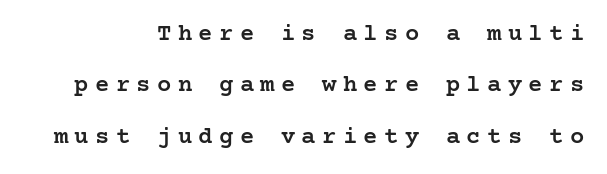
Italic? Not at all — the glyphs are vertical. Typesetter's note: demi weight, one step under bold. Does the leading feel generous? Absolutely, it's lavish. The area under the type is left untouched.
